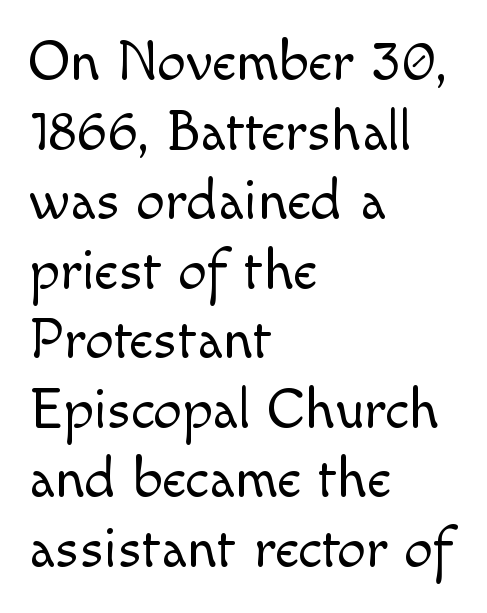
The face used here is proportionally spaced, like ordinary book or web type. Quick note: not italic, upright. Words float on clear page, feet unadorned. Stem width sits at or under what a default text font uses. The designer went with a sans here, leaving each stem footless.
